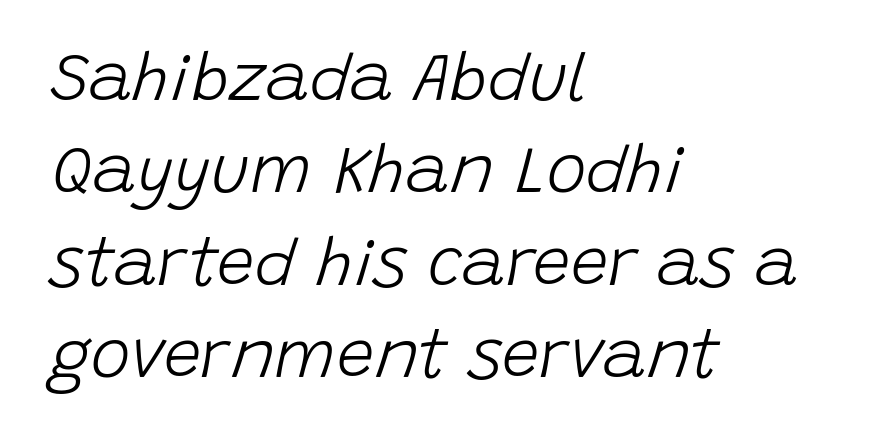
The image shows 67 px light type, italic (leaning right); set left-aligned, normal line spacing (1.38x), normal letter spacing, not underlined; low stroke contrast and a large x-height.
